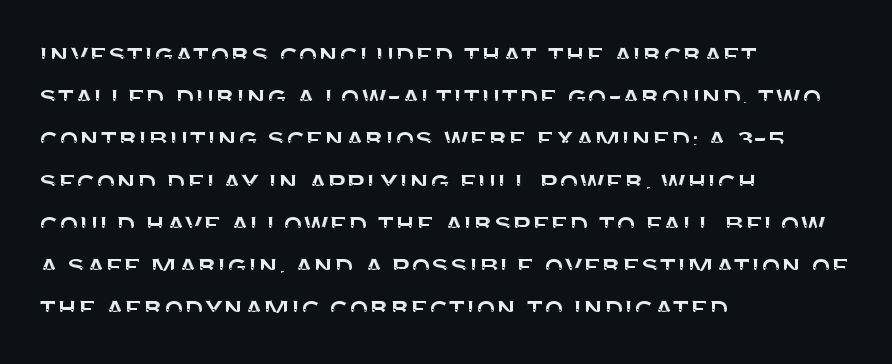
Q: Is the text italic (slanted)? A: No, it is upright.
Q: Is the typeface a serif or a sans-serif typeface? A: Sans-serif.
Q: Is the text underlined? A: No.
Q: How is the paragraph aligned? A: Left-aligned.
Q: Is the spacing between letters normal or unusually wide? A: Normal.
Q: Is the spacing between lines tight, normal or loose? A: Normal.
Q: Width (condensed, normal, or wide)? A: Normal.
Q: Stroke contrast? A: Medium.
Q: x-height? A: Large.
Q: Monospaced? A: No.
